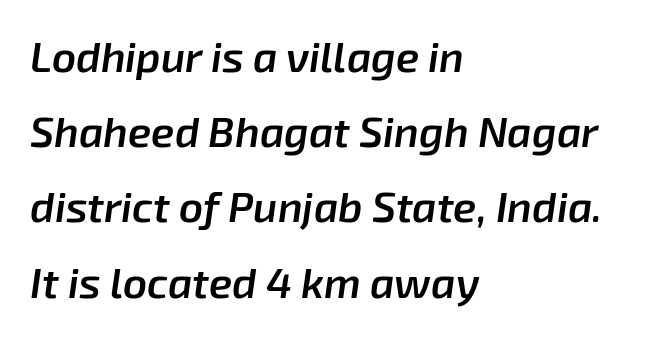
The image shows 42 px semibold type, italic (leaning right); set left-aligned, line spacing 1.79x, normal letter spacing, not underlined; low stroke contrast and a medium x-height.
